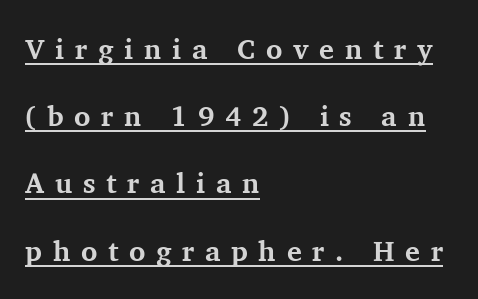
The image shows 28 px bold serif type, upright; set left-aligned, loose line spacing (2.4x), unusually wide letter spacing (+0.38 em), underlined; medium stroke contrast and a medium x-height.
